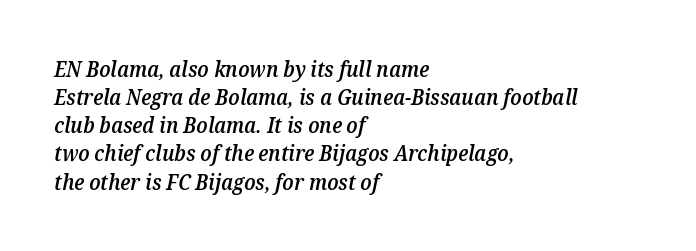
The image shows 21 px text type, italic (leaning right); set left-aligned, normal line spacing (1.34x), normal letter spacing, not underlined.
